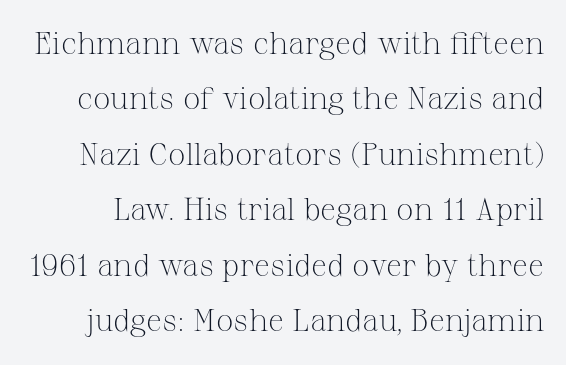
{"serif": "yes", "italic": "no", "bold": "no", "weight": "light", "width": "normal", "stroke_contrast": "medium", "x_height": "medium", "monospaced": "no", "underline": "no", "line_spacing_ratio": 1.79, "letter_spacing": "normal", "letter_spacing_em": 0.0, "glyph_px": 31}
